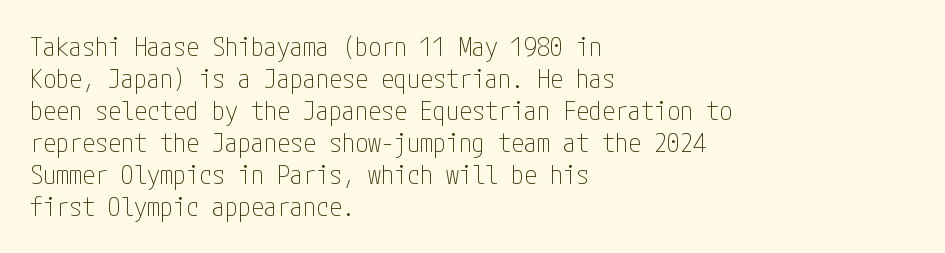
The image shows 26 px text type, upright; set left-aligned, line spacing 1.23x, normal letter spacing, not underlined.
